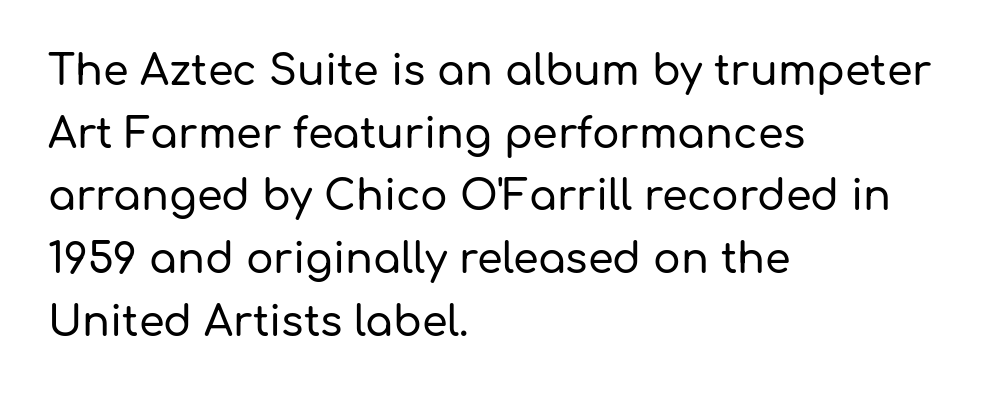
Q: Is the text italic (slanted)? A: No, it is upright.
Q: Is the typeface a serif or a sans-serif typeface? A: Sans-serif.
Q: Is the text underlined? A: No.
Q: How is the paragraph aligned? A: Left-aligned.
Q: Is the spacing between letters normal or unusually wide? A: Normal.
Q: Is the spacing between lines tight, normal or loose? A: Normal.
Q: Width (condensed, normal, or wide)? A: Normal.
Q: Stroke contrast? A: Low.
Q: x-height? A: Medium.
Q: Monospaced? A: No.
